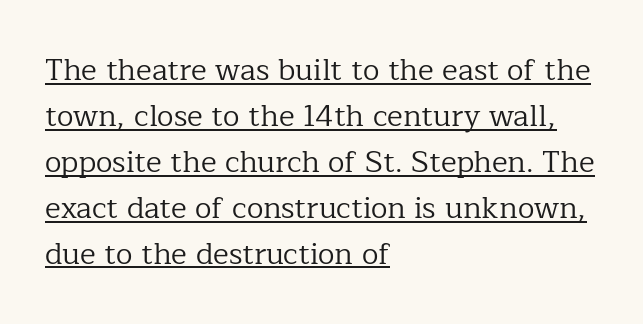
The image shows 30 px regular-weight serif type, upright; set left-aligned, normal line spacing (1.53x), normal letter spacing, underlined; low stroke contrast and a medium x-height.
